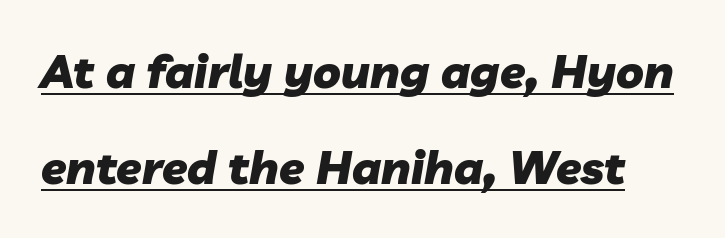
Q: Is the text bold? A: Yes.
Q: Is the text italic (slanted)? A: Yes, it leans right by about 10 degrees.
Q: Is the text underlined? A: Yes.
Q: Is the spacing between letters normal or unusually wide? A: Normal.
Q: Is the spacing between lines tight, normal or loose? A: Loose.
Q: Width (condensed, normal, or wide)? A: Normal.
Q: Stroke contrast? A: Low.
Q: x-height? A: Medium.
Q: Monospaced? A: No.
